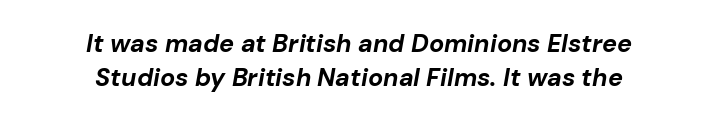
Typographic density is high because the face is bold. Notice how the stems are inclined rather than vertical — that's the hallmark of italics. The rag falls on both sides of this text block equally. The line-height multiplier appears to be the usual default.
